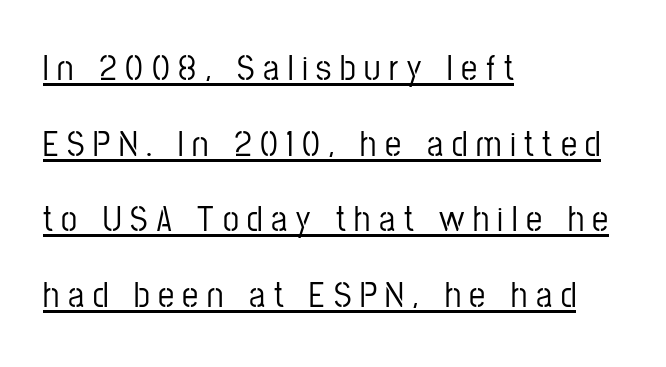
{"serif": "no", "italic": "no", "width": "condensed", "stroke_contrast": "low", "x_height": "medium", "monospaced": "no", "underline": "yes", "align": "left", "line_spacing": "loose", "line_spacing_ratio": 2.1, "letter_spacing": "wide", "letter_spacing_em": 0.24, "glyph_px": 36}
